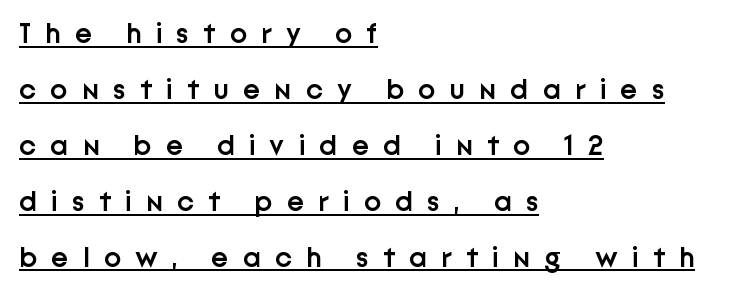
The image shows 29 px semibold sans-serif type, upright; set left-aligned, loose line spacing (1.93x), unusually wide letter spacing (+0.49 em), underlined; low stroke contrast and a medium x-height.
